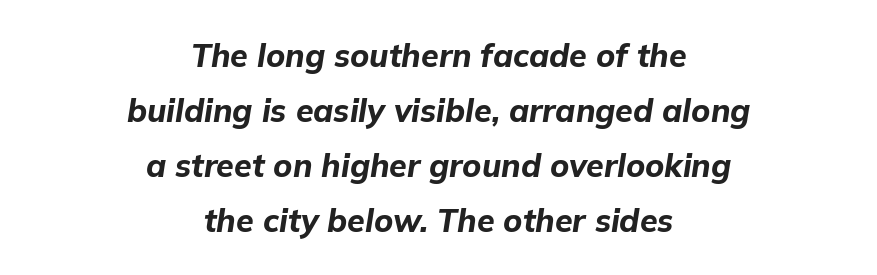
Q: Is the text bold? A: Yes.
Q: Is the text italic (slanted)? A: Yes, it leans right by about 9 degrees.
Q: Is the text underlined? A: No.
Q: How is the paragraph aligned? A: Centered.
Q: Is the spacing between letters normal or unusually wide? A: Normal.
Q: Width (condensed, normal, or wide)? A: Normal.
Q: Stroke contrast? A: Low.
Q: x-height? A: Medium.
Q: Monospaced? A: No.
